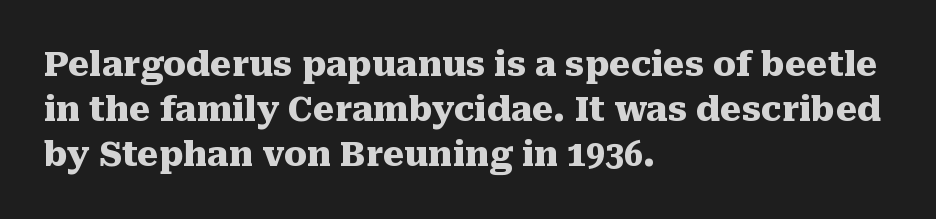
The image shows 34 px heavy serif type, upright; set left-aligned, normal line spacing (1.32x), normal letter spacing, not underlined; medium stroke contrast and a medium x-height.
